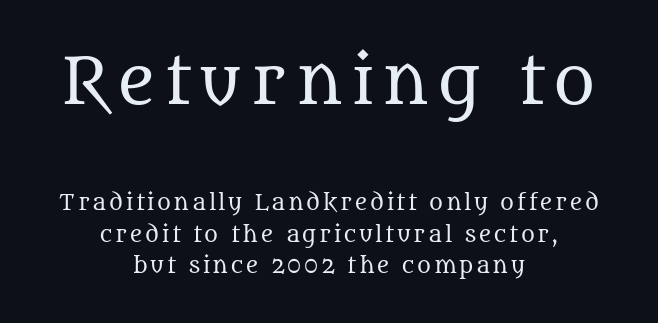
The letters advance in unequal steps, a hallmark of proportional type. Serif or sans? Serif — the stroke terminals have little feet. Is there any slant? The stems are plumb. Baseline-to-baseline distance is the conventional proportion of letter height.
